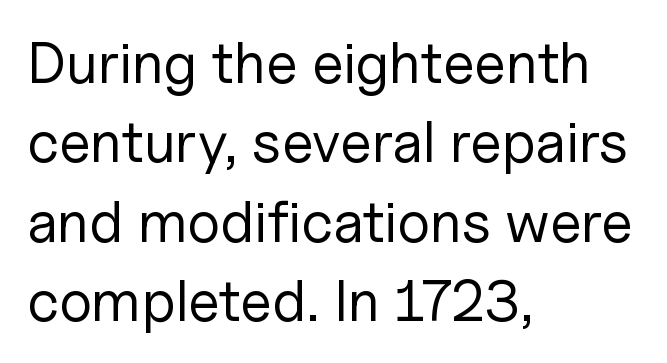
{"serif": "no", "italic": "no", "bold": "no", "weight": "regular", "width": "normal", "stroke_contrast": "low", "x_height": "medium", "monospaced": "no", "underline": "no", "align": "left", "line_spacing": "normal", "line_spacing_ratio": 1.37, "letter_spacing": "normal", "letter_spacing_em": 0.0, "glyph_px": 58}
